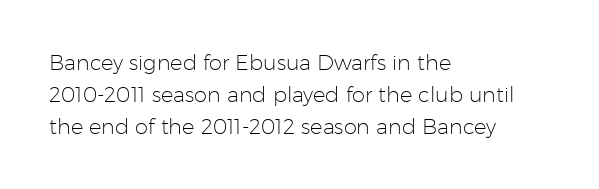
{"italic": "no", "bold": "no", "underline": "no", "align": "left", "line_spacing": "normal", "line_spacing_ratio": 1.53, "letter_spacing": "normal", "letter_spacing_em": 0.0, "glyph_px": 21}
